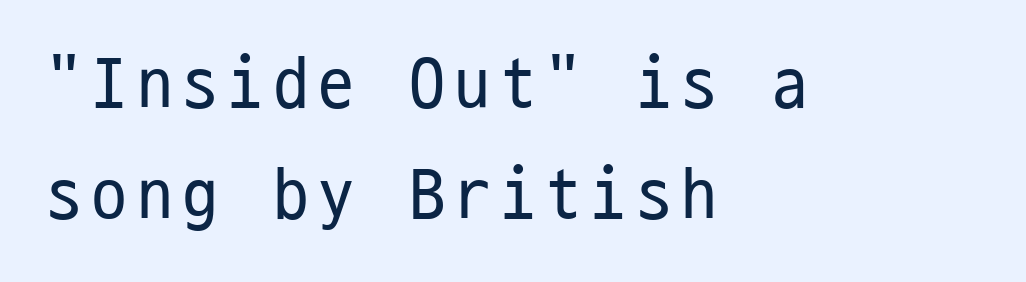
The image shows 72 px regular-weight, condensed sans-serif type, upright, monospaced; set left-aligned, normal line spacing (1.54x), not underlined; low stroke contrast and a medium x-height.
